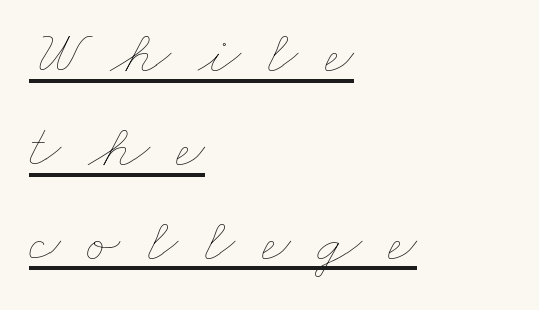
Q: Is the text bold? A: No.
Q: Is the text underlined? A: Yes.
Q: How is the paragraph aligned? A: Left-aligned.
Q: Is the spacing between letters normal or unusually wide? A: Unusually wide.
Q: Is the spacing between lines tight, normal or loose? A: Normal.
Q: Width (condensed, normal, or wide)? A: Wide.
Q: Stroke contrast? A: Low.
Q: x-height? A: Small.
Q: Monospaced? A: No.
